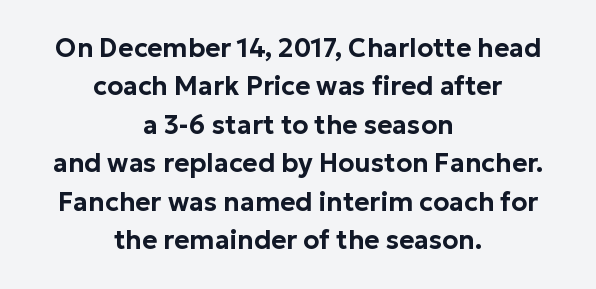
Q: Is the text italic (slanted)? A: No, it is upright.
Q: Is the text underlined? A: No.
Q: How is the paragraph aligned? A: Centered.
Q: Is the spacing between letters normal or unusually wide? A: Normal.
Q: Is the spacing between lines tight, normal or loose? A: Normal.
